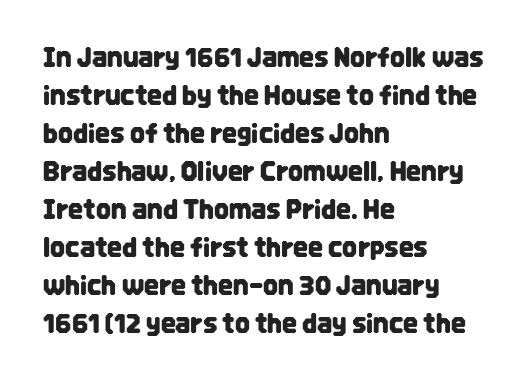
{"italic": "no", "underline": "no", "align": "left", "line_spacing": "normal", "line_spacing_ratio": 1.46, "letter_spacing": "normal", "letter_spacing_em": 0.0, "glyph_px": 26}
